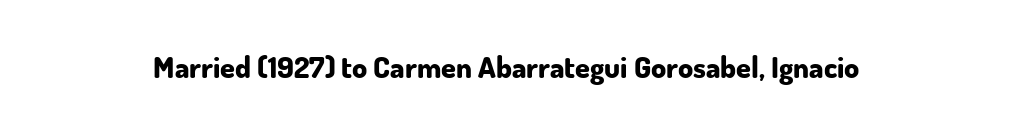
You can tell from the bare stems that sans-serif type was used. Ordinary non-slanted type is in use. Think of a printed novel: that variable character pitch is what you see here. Heavy, bold letterforms. Descenders hang freely into open space.
